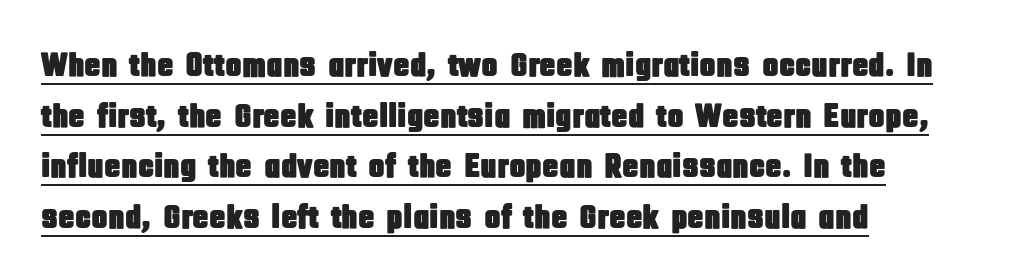
{"serif": "no", "italic": "no", "width": "condensed", "stroke_contrast": "low", "x_height": "large", "monospaced": "no", "underline": "yes", "align": "left", "line_spacing": "normal", "line_spacing_ratio": 1.49, "letter_spacing": "normal", "letter_spacing_em": 0.0, "glyph_px": 34}
